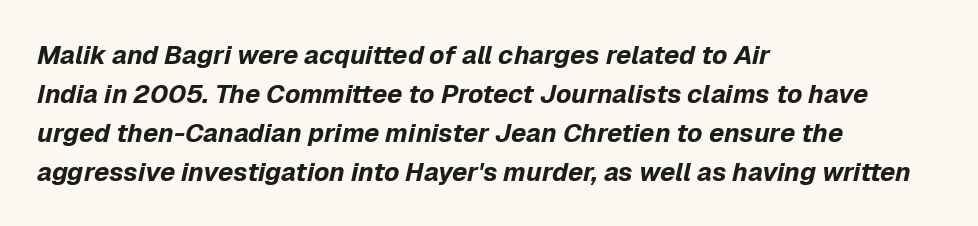
A typesetter would call this zero additional tracking. Heavy-handed strokes throughout: this text is bold. If you measured baseline to baseline, you'd find a middling distance. The lettering tilts uniformly, giving the passage an italic look. The space directly below the letters is spotless.
